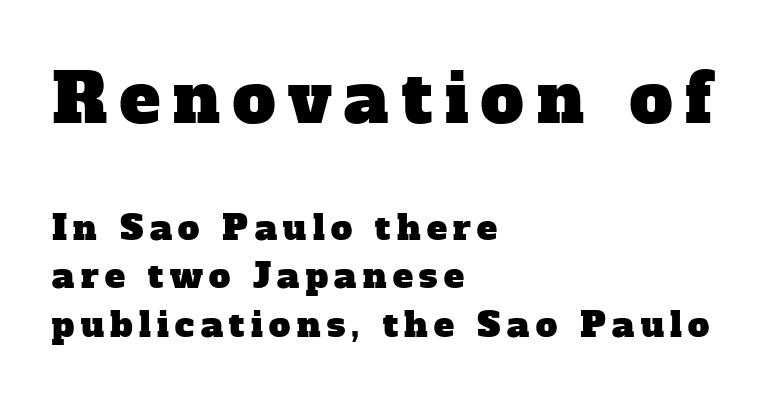
The image shows 68 px serif type; set left-aligned, normal line spacing (1.43x), not underlined; the first (top) block is 2.0x larger; low stroke contrast and a medium x-height.
